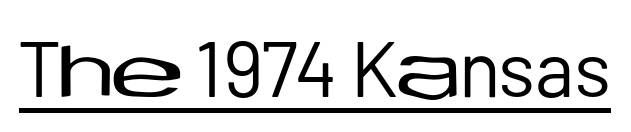
{"serif": "no", "italic": "no", "bold": "no", "weight": "regular", "width": "normal", "stroke_contrast": "low", "x_height": "medium", "monospaced": "no", "underline": "yes", "letter_spacing": "normal", "letter_spacing_em": 0.0, "glyph_px": 78}
